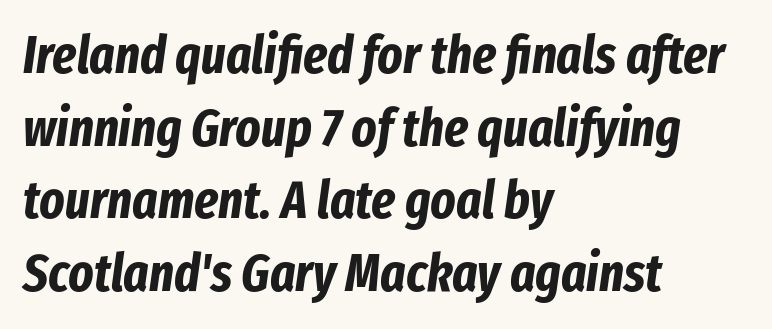
The image shows 53 px bold, condensed type, italic (leaning right); set left-aligned, normal line spacing (1.37x), normal letter spacing, not underlined; low stroke contrast and a medium x-height.
